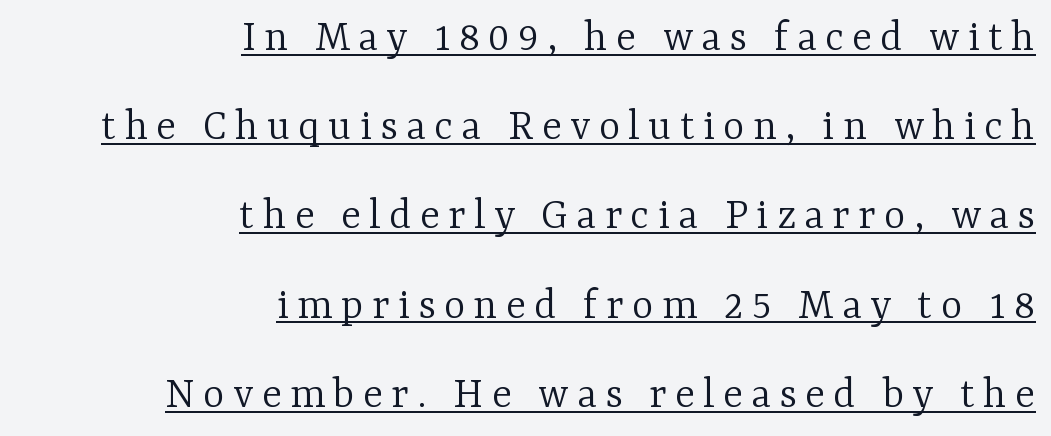
Q: Is the text bold? A: No.
Q: Is the text italic (slanted)? A: No, it is upright.
Q: Is the typeface a serif or a sans-serif typeface? A: Serif.
Q: Is the text underlined? A: Yes.
Q: How is the paragraph aligned? A: Right-aligned.
Q: Is the spacing between lines tight, normal or loose? A: Loose.
Q: Width (condensed, normal, or wide)? A: Normal.
Q: Stroke contrast? A: Low.
Q: x-height? A: Medium.
Q: Monospaced? A: No.
